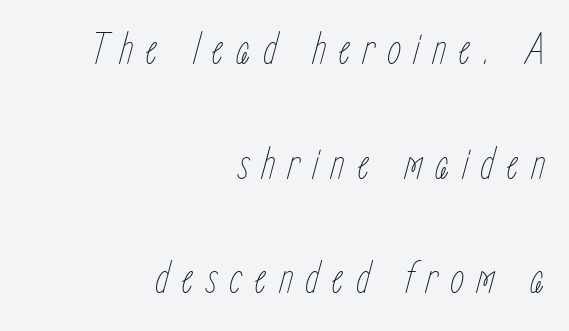
{"italic": "yes", "lean": "right", "slant_degrees": 15, "bold": "no", "weight": "thin", "width": "condensed", "stroke_contrast": "low", "x_height": "medium", "monospaced": "no", "underline": "no", "align": "right", "line_spacing": "loose", "line_spacing_ratio": 2.49, "letter_spacing": "wide", "letter_spacing_em": 0.26, "glyph_px": 46}
